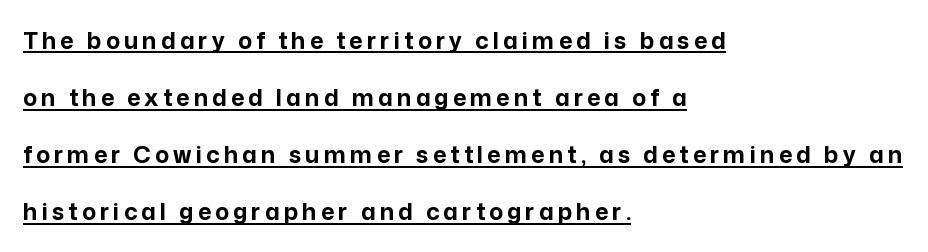
{"italic": "no", "bold": "yes", "underline": "yes", "align": "left", "line_spacing": "loose", "line_spacing_ratio": 2.48, "glyph_px": 23}
